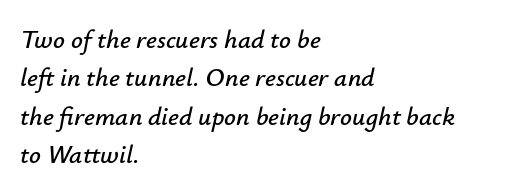
{"italic": "yes", "lean": "right", "slant_degrees": 12, "underline": "no", "align": "left", "line_spacing": "normal", "line_spacing_ratio": 1.48, "letter_spacing": "normal", "letter_spacing_em": 0.0, "glyph_px": 26}
